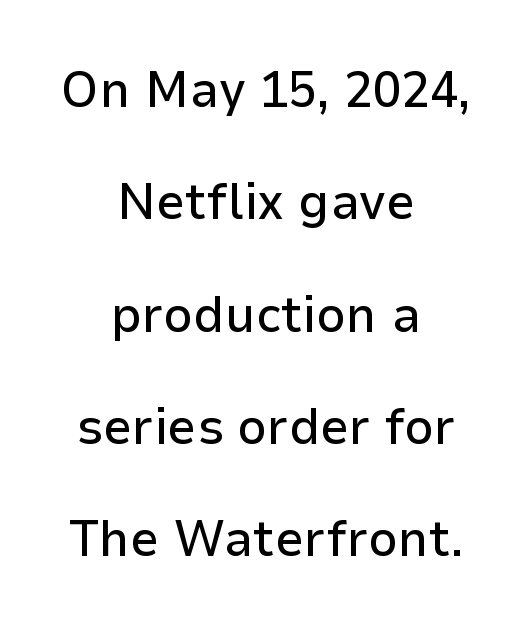
The image shows 52 px sans-serif type, upright; set centered, loose line spacing (2.16x), normal letter spacing, not underlined; low stroke contrast and a medium x-height.
